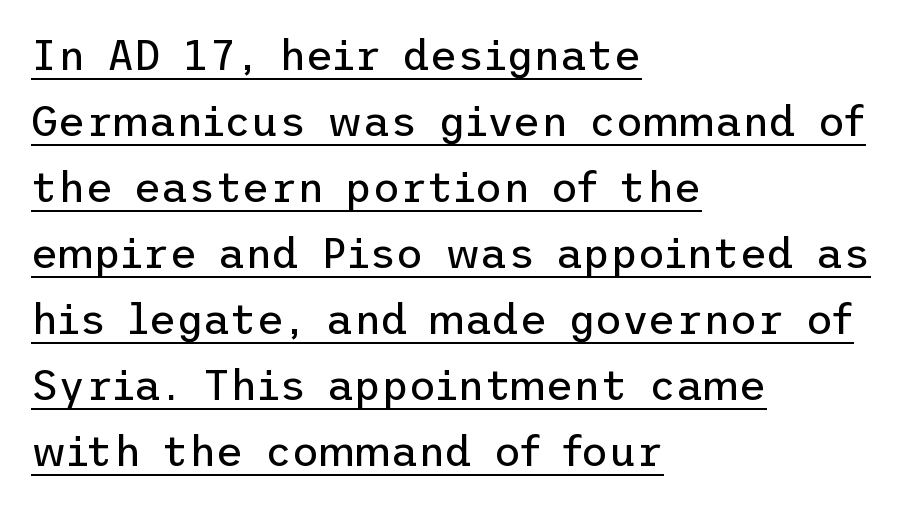
{"serif": "no", "italic": "no", "bold": "no", "weight": "regular", "width": "normal", "stroke_contrast": "low", "x_height": "medium", "underline": "yes", "align": "left", "line_spacing": "normal", "line_spacing_ratio": 1.57, "letter_spacing": "normal", "letter_spacing_em": 0.0, "glyph_px": 42}
